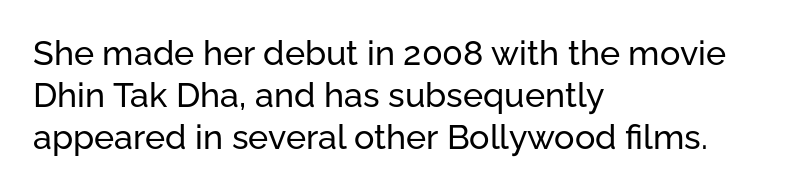
The image shows 34 px sans-serif type, upright; set left-aligned, line spacing 1.24x, normal letter spacing, not underlined; low stroke contrast and a medium x-height.
